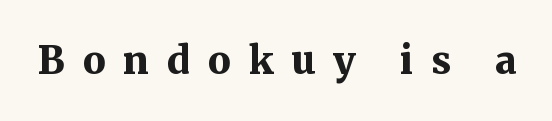
{"serif": "yes", "italic": "no", "bold": "yes", "weight": "bold", "width": "normal", "stroke_contrast": "medium", "x_height": "medium", "monospaced": "no", "underline": "no", "letter_spacing": "wide", "letter_spacing_em": 0.47, "glyph_px": 38}
